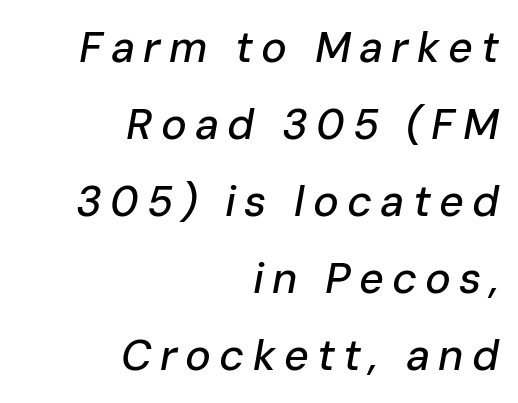
Looks like regular typesetting: each glyph gets only the width it needs. Reading down the block, your eye finds every line finishing at a fixed right position. The passage shown leans; its letterforms are oblique. Letters rest on an invisible, unmarked baseline.
